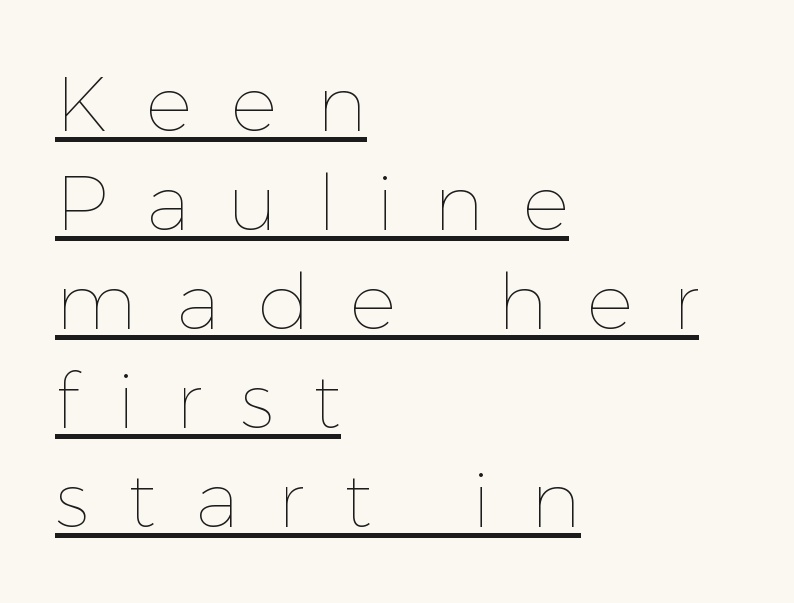
Underline: present. Heft: none added — not bold. These lines stack with their left ends in a neat column. The rendering uses a moderate line-height, typical for paragraphs. Character widths vary here, with narrow letters taking less room than wide ones.
